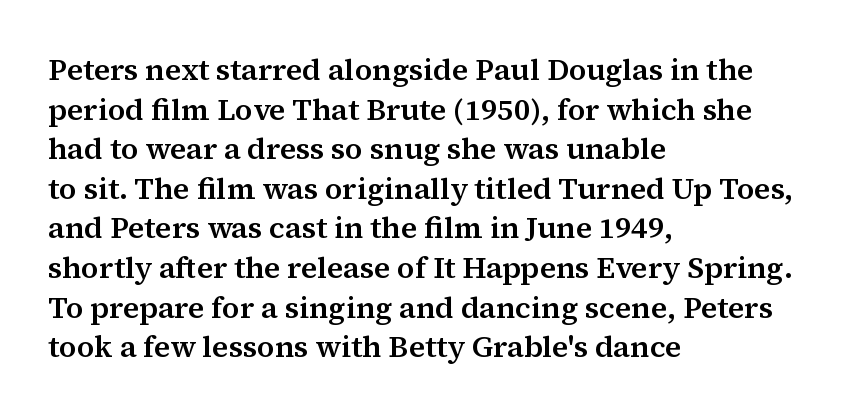
Clear beneath every line of the passage. These lines are rendered in a variable-pitch font. Unlike italic type, these characters show no tilt at all. The designer left line spacing at the default.
